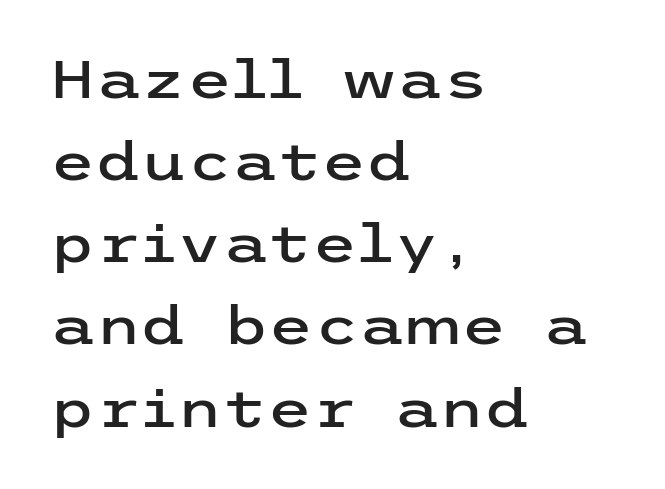
{"serif": "no", "italic": "no", "width": "wide", "stroke_contrast": "low", "x_height": "medium", "underline": "no", "align": "left", "line_spacing": "normal", "line_spacing_ratio": 1.58, "letter_spacing": "normal", "letter_spacing_em": 0.0, "glyph_px": 52}
